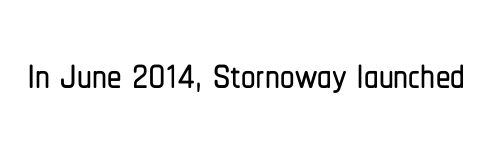
The image shows 58 px condensed sans-serif type, upright; set normal letter spacing, not underlined; low stroke contrast and a medium x-height.
